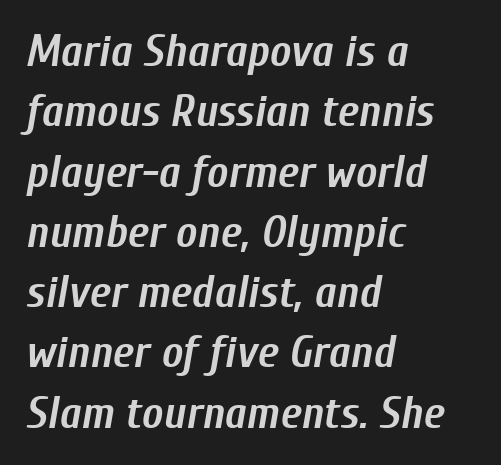
Q: Is the text bold? A: Yes.
Q: Is the text italic (slanted)? A: Yes, it leans right by about 10 degrees.
Q: Is the text underlined? A: No.
Q: How is the paragraph aligned? A: Left-aligned.
Q: Is the spacing between letters normal or unusually wide? A: Normal.
Q: Is the spacing between lines tight, normal or loose? A: Normal.
Q: Width (condensed, normal, or wide)? A: Condensed.
Q: Stroke contrast? A: Low.
Q: x-height? A: Medium.
Q: Monospaced? A: No.
